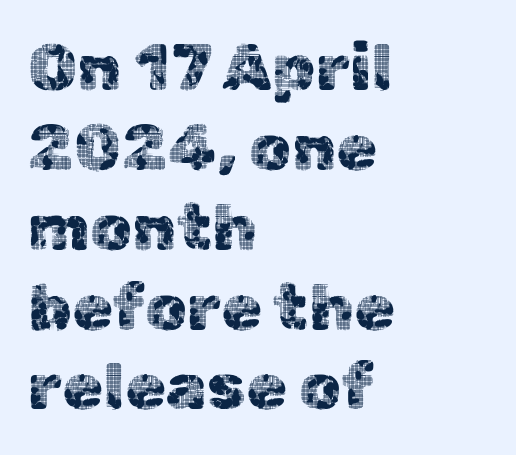
The image shows 66 px sans-serif type, upright; set left-aligned, line spacing 1.21x, normal letter spacing, not underlined; a medium x-height.
